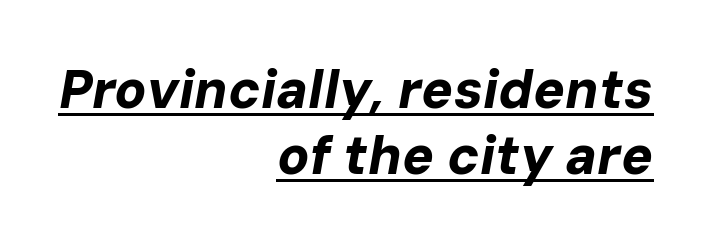
The image shows 53 px bold type, italic (leaning right); set right-aligned, normal line spacing (1.25x), normal letter spacing, underlined; low stroke contrast and a medium x-height.
